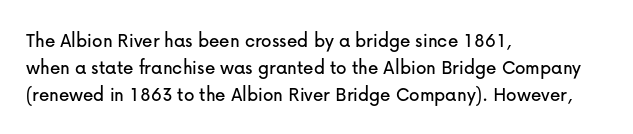
{"italic": "no", "underline": "no", "align": "left", "line_spacing": "normal", "line_spacing_ratio": 1.28, "letter_spacing": "normal", "letter_spacing_em": 0.0, "glyph_px": 21}
